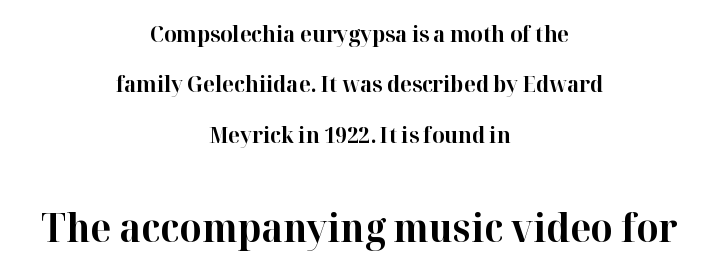
{"serif": "yes", "italic": "no", "bold": "yes", "weight": "bold", "width": "normal", "stroke_contrast": "high", "x_height": "medium", "monospaced": "no", "underline": "no", "align": "center", "line_spacing": "loose", "line_spacing_ratio": 2.29, "letter_spacing": "normal", "letter_spacing_em": 0.0, "larger_block": "second", "size_ratio": 1.77, "glyph_px": 39}
